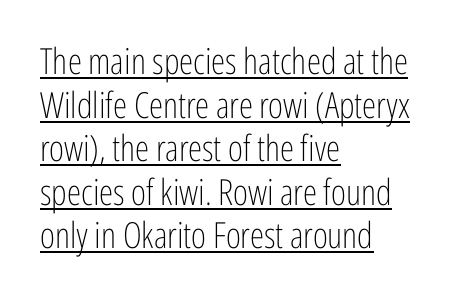
Q: Is the text bold? A: No.
Q: Is the text italic (slanted)? A: No, it is upright.
Q: Is the typeface a serif or a sans-serif typeface? A: Sans-serif.
Q: Is the text underlined? A: Yes.
Q: How is the paragraph aligned? A: Left-aligned.
Q: Is the spacing between letters normal or unusually wide? A: Normal.
Q: Width (condensed, normal, or wide)? A: Condensed.
Q: Stroke contrast? A: Low.
Q: x-height? A: Medium.
Q: Monospaced? A: No.
